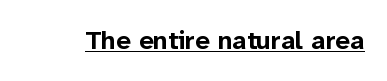
Q: Is the text bold? A: Yes.
Q: Is the text italic (slanted)? A: No, it is upright.
Q: Is the text underlined? A: Yes.
Q: Is the spacing between letters normal or unusually wide? A: Normal.
